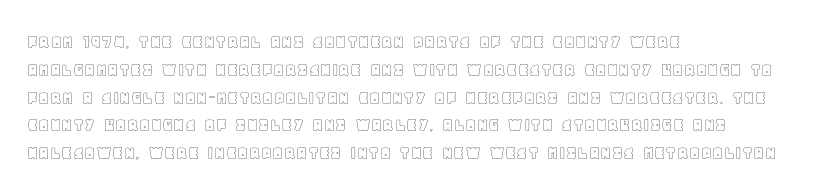
The image shows 20 px text type, upright; set left-aligned, normal line spacing (1.39x), normal letter spacing, not underlined.
